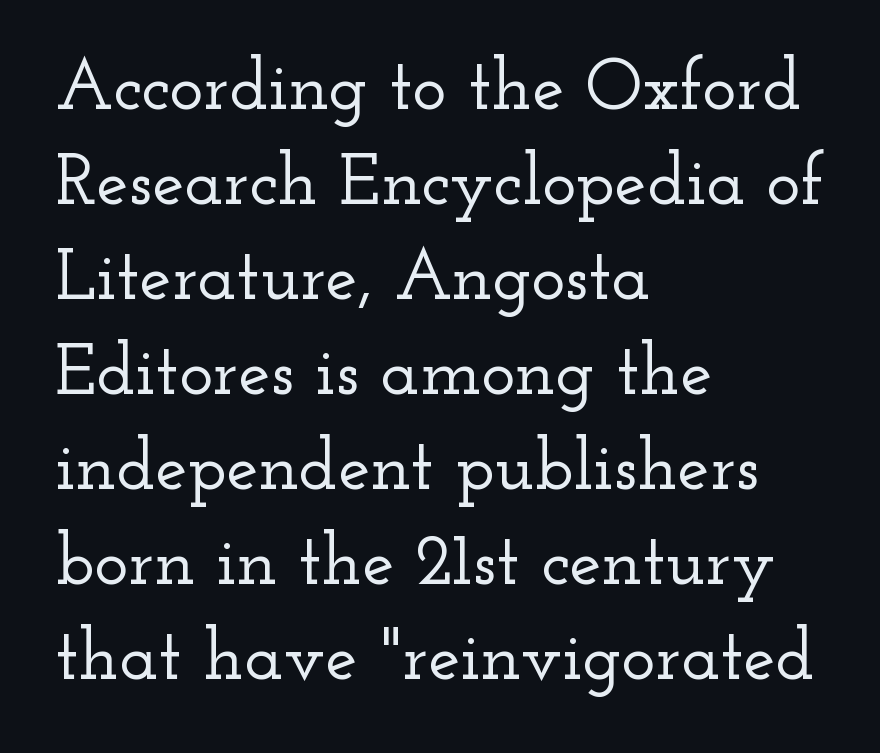
{"serif": "yes", "italic": "no", "width": "wide", "stroke_contrast": "low", "x_height": "small", "monospaced": "no", "underline": "no", "align": "left", "line_spacing": "normal", "line_spacing_ratio": 1.32, "letter_spacing": "normal", "letter_spacing_em": 0.0, "glyph_px": 72}
